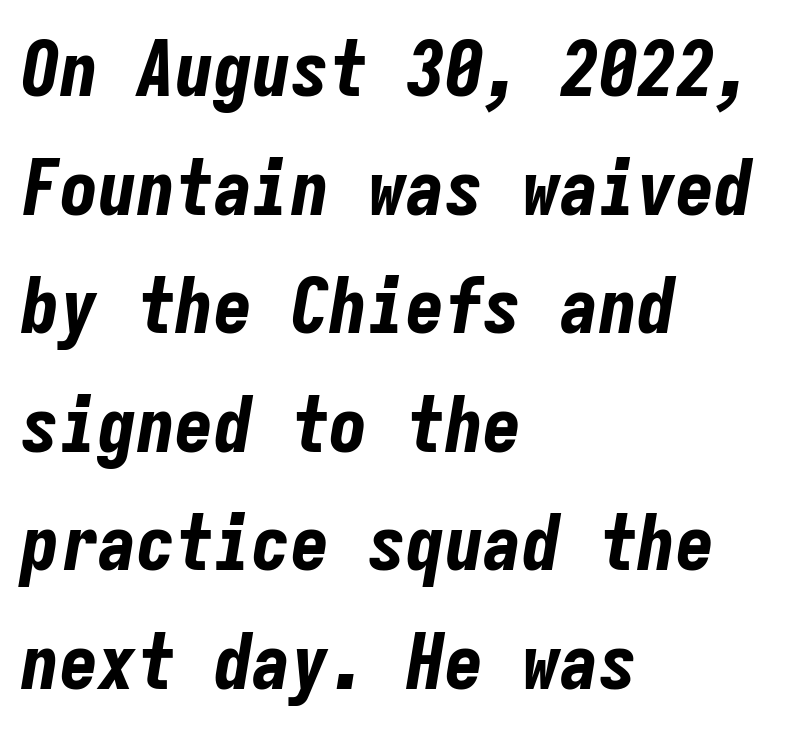
The image shows 77 px bold, condensed type, italic (leaning right), monospaced; set left-aligned, normal line spacing (1.54x), normal letter spacing, not underlined; low stroke contrast and a medium x-height.
